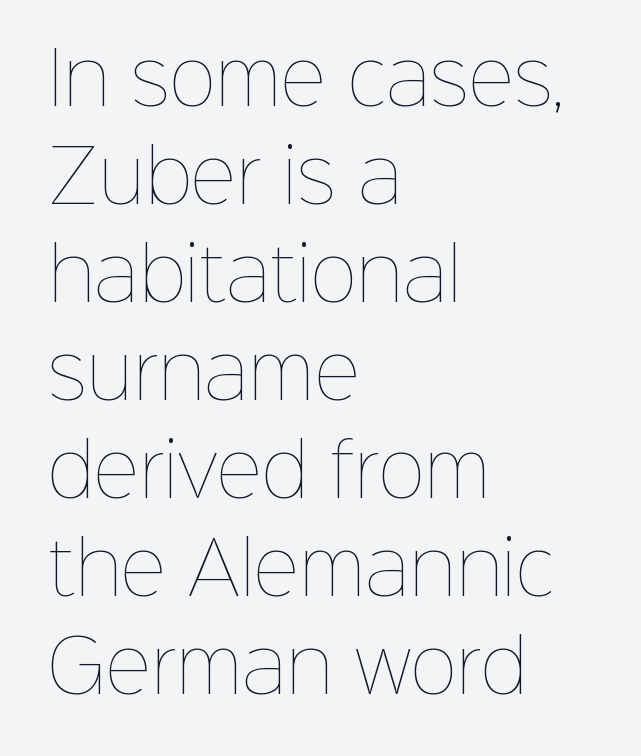
The tracking reads as untouched default to a designer's eye. Every row of glyphs begins at an identical x-position on the left. This sample has the flowing, uneven cadence of proportional lettering. Quick note: not italic, upright. The rows are spaced the way most documents space them. Compared with a typical body face, this is equally light or lighter still.
